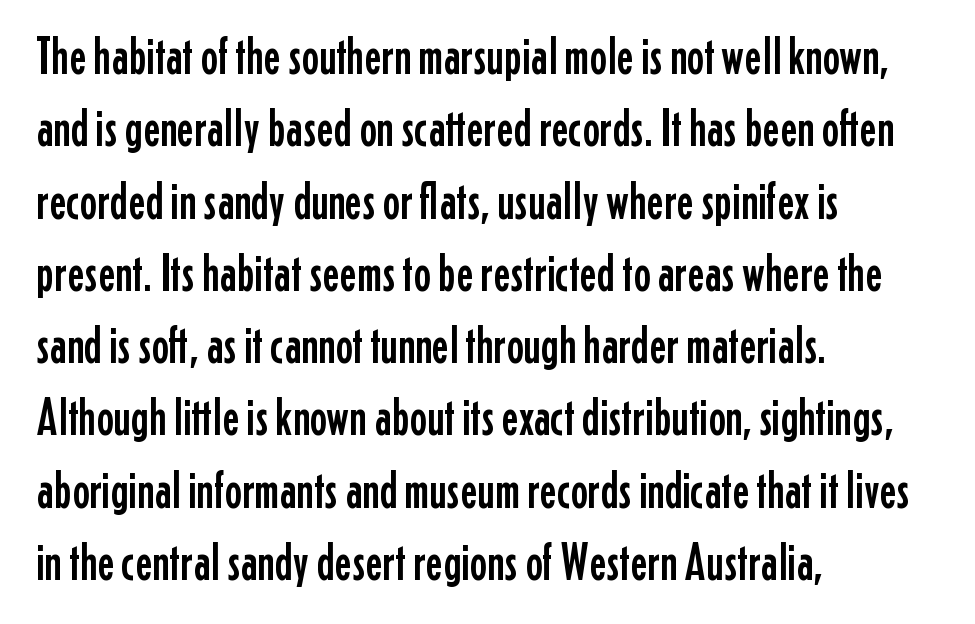
Q: Is the text italic (slanted)? A: No, it is upright.
Q: Is the typeface a serif or a sans-serif typeface? A: Sans-serif.
Q: Is the text underlined? A: No.
Q: How is the paragraph aligned? A: Left-aligned.
Q: Is the spacing between letters normal or unusually wide? A: Normal.
Q: Is the spacing between lines tight, normal or loose? A: Normal.
Q: Width (condensed, normal, or wide)? A: Condensed.
Q: Stroke contrast? A: Low.
Q: x-height? A: Medium.
Q: Monospaced? A: No.
